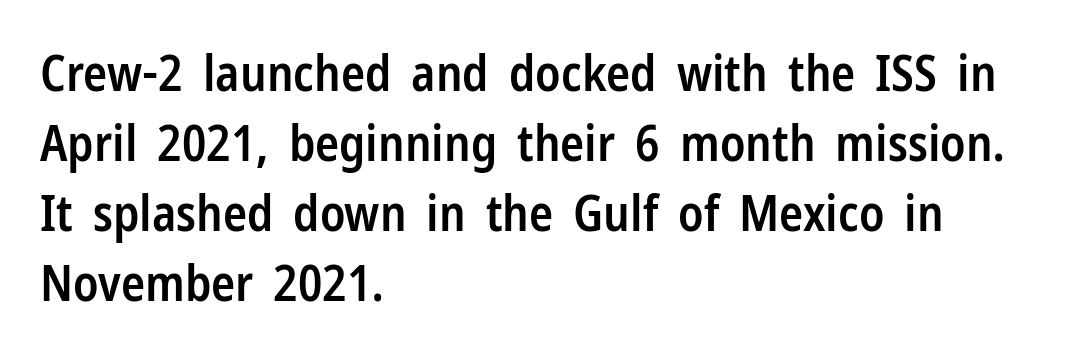
Q: Is the text bold? A: Semi-bold.
Q: Is the text italic (slanted)? A: No, it is upright.
Q: Is the typeface a serif or a sans-serif typeface? A: Sans-serif.
Q: Is the text underlined? A: No.
Q: How is the paragraph aligned? A: Left-aligned.
Q: Is the spacing between letters normal or unusually wide? A: Normal.
Q: Is the spacing between lines tight, normal or loose? A: Normal.
Q: Width (condensed, normal, or wide)? A: Condensed.
Q: Stroke contrast? A: Low.
Q: x-height? A: Medium.
Q: Monospaced? A: No.
